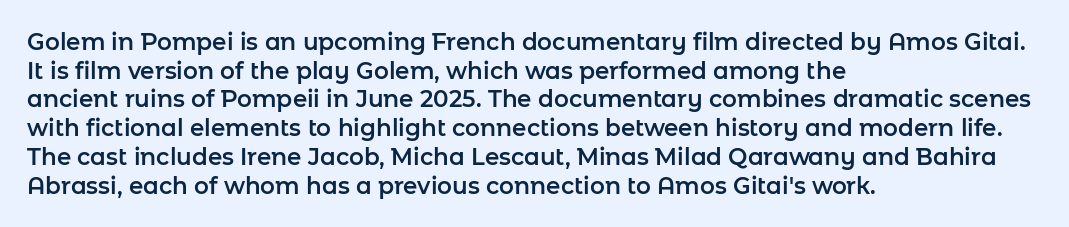
Q: Is the text italic (slanted)? A: No, it is upright.
Q: Is the text underlined? A: No.
Q: How is the paragraph aligned? A: Left-aligned.
Q: Is the spacing between letters normal or unusually wide? A: Normal.
Q: Is the spacing between lines tight, normal or loose? A: Normal.
